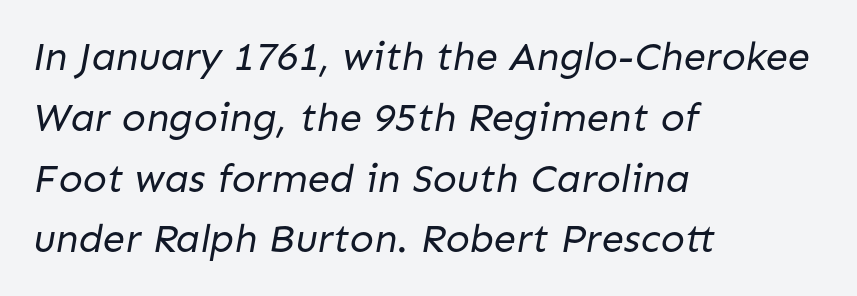
The image shows 40 px regular-weight sans-serif type; set left-aligned, normal line spacing (1.52x), normal letter spacing, not underlined; low stroke contrast and a medium x-height.
